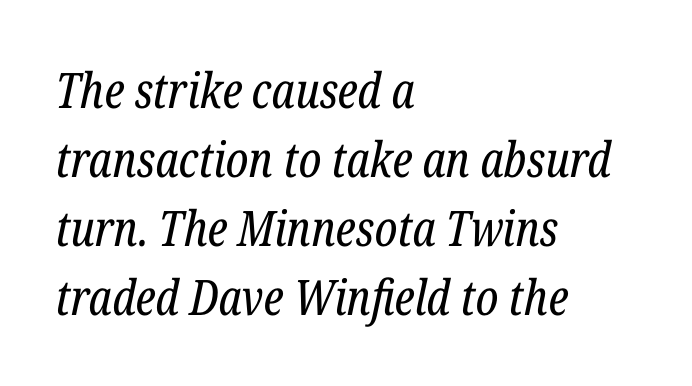
The image shows 49 px regular-weight, condensed serif type, italic (leaning right); set left-aligned, normal line spacing (1.41x), normal letter spacing, not underlined; low stroke contrast and a medium x-height.
